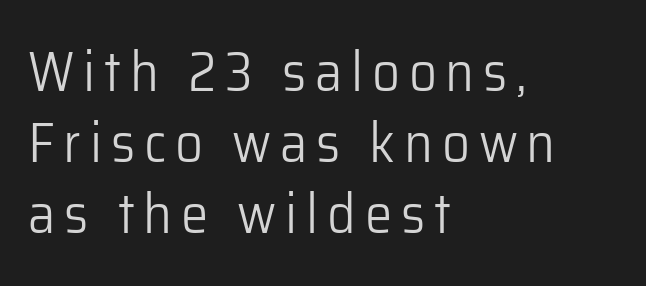
{"serif": "no", "italic": "no", "bold": "no", "weight": "light", "width": "normal", "stroke_contrast": "low", "x_height": "medium", "monospaced": "no", "underline": "no", "align": "left", "line_spacing": "normal", "line_spacing_ratio": 1.29, "glyph_px": 55}
